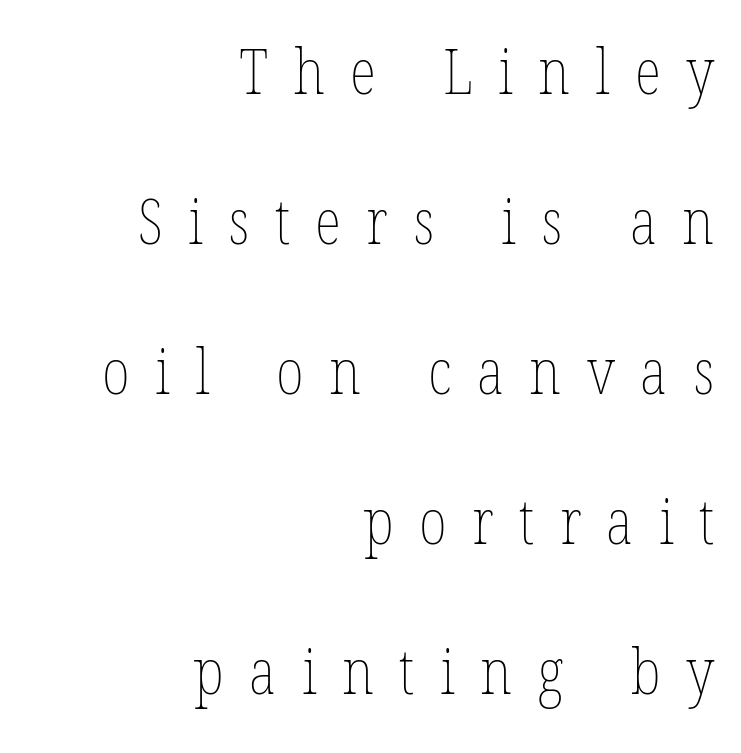
The image shows 62 px thin, condensed type; set right-aligned, loose line spacing (2.42x), unusually wide letter spacing (+0.41 em), not underlined; low stroke contrast and a medium x-height.
